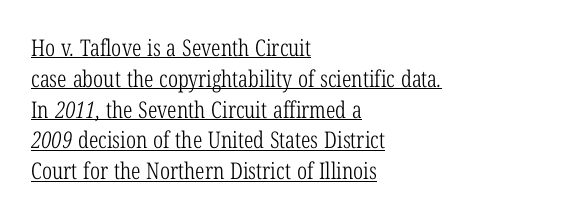
The image shows 23 px text type; set left-aligned, normal line spacing (1.34x), normal letter spacing, underlined.
